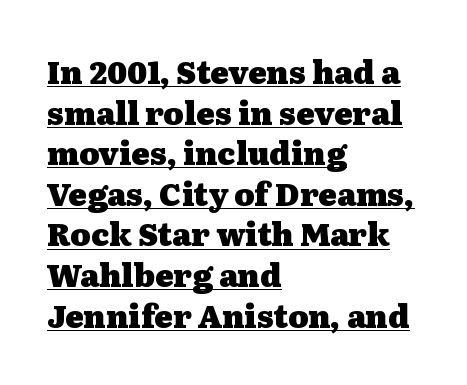
Q: Is the text bold? A: Yes.
Q: Is the text italic (slanted)? A: No, it is upright.
Q: Is the typeface a serif or a sans-serif typeface? A: Serif.
Q: Is the text underlined? A: Yes.
Q: How is the paragraph aligned? A: Left-aligned.
Q: Is the spacing between letters normal or unusually wide? A: Normal.
Q: Is the spacing between lines tight, normal or loose? A: Normal.
Q: Width (condensed, normal, or wide)? A: Wide.
Q: Stroke contrast? A: Medium.
Q: x-height? A: Medium.
Q: Monospaced? A: No.
